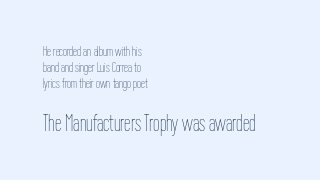
The image shows 23 px text type, upright; set left-aligned, line spacing 1.16x, normal letter spacing, not underlined; the second (bottom) block is 1.64x larger.
